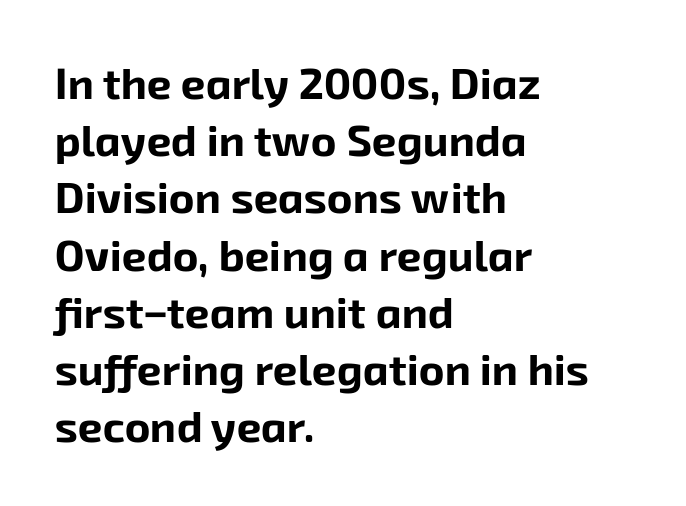
The image shows 44 px bold sans-serif type; set left-aligned, normal line spacing (1.3x), normal letter spacing, not underlined; low stroke contrast and a medium x-height.
